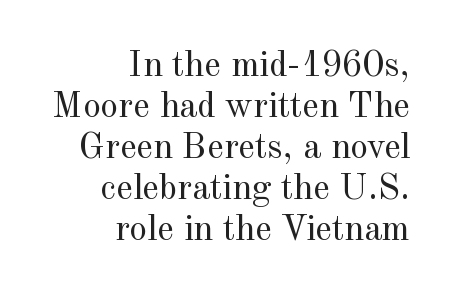
{"serif": "yes", "italic": "no", "bold": "no", "weight": "regular", "width": "normal", "x_height": "small", "monospaced": "no", "underline": "no", "align": "right", "line_spacing": "tight", "line_spacing_ratio": 1.14, "letter_spacing": "normal", "letter_spacing_em": 0.0, "glyph_px": 36}
